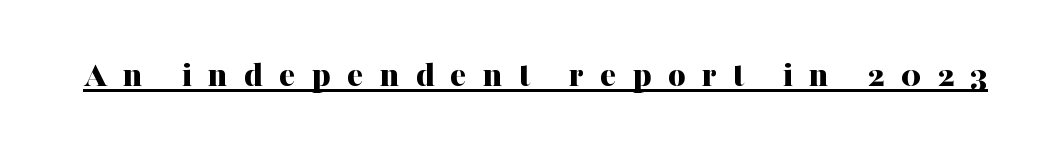
{"serif": "yes", "italic": "no", "bold": "yes", "weight": "bold", "width": "normal", "stroke_contrast": "medium", "x_height": "medium", "monospaced": "no", "underline": "yes", "letter_spacing": "wide", "letter_spacing_em": 0.42, "glyph_px": 38}
